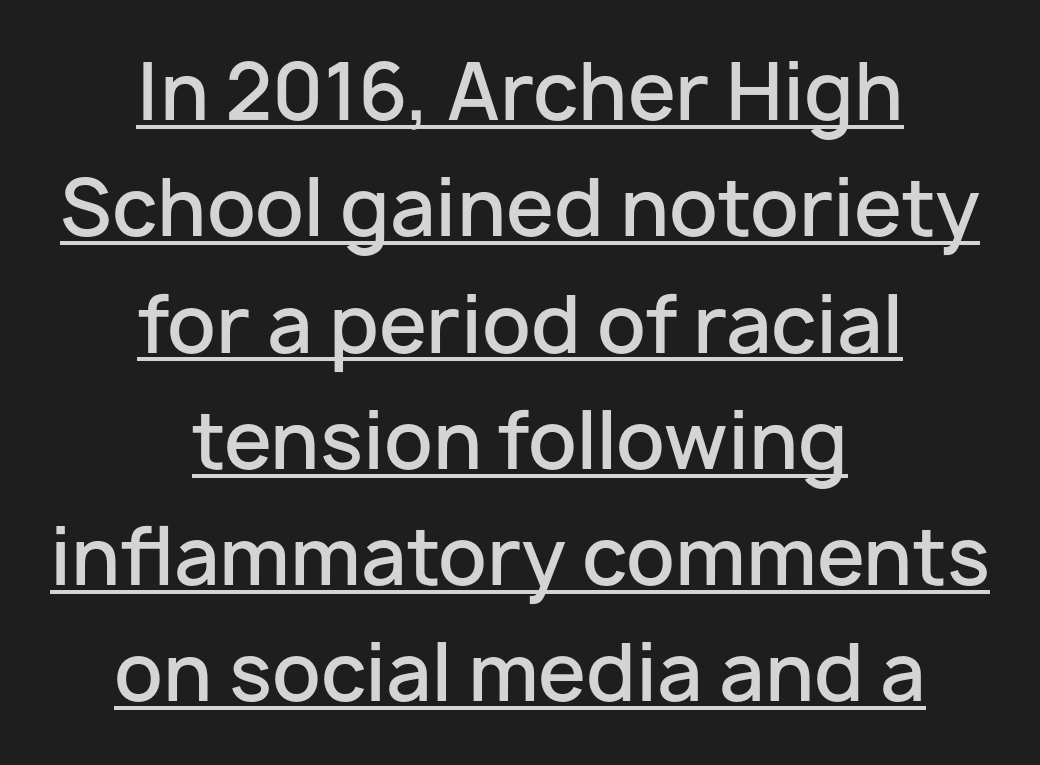
{"serif": "no", "italic": "no", "bold": "semi", "weight": "semibold", "width": "normal", "stroke_contrast": "low", "x_height": "medium", "monospaced": "no", "underline": "yes", "align": "center", "line_spacing": "normal", "line_spacing_ratio": 1.51, "letter_spacing": "normal", "letter_spacing_em": 0.0, "glyph_px": 77}
